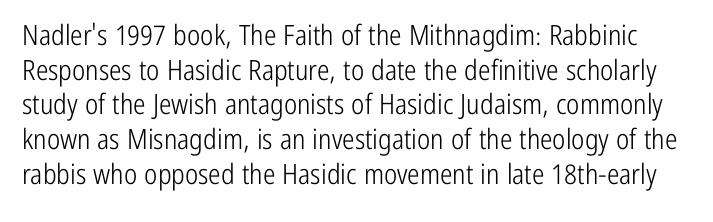
Type style note: lacks serifs. Looks like regular typesetting: each glyph gets only the width it needs. In terms of letterspacing, this is plain default setting. This is roman type, the default non-slanted kind. The weight tops out at a normal text grade. Anything drawn beneath the words? Only blank space.
